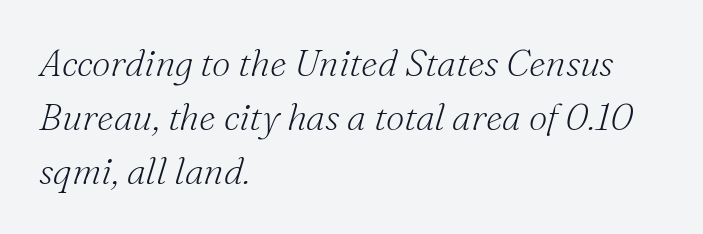
Q: Is the text bold? A: No.
Q: Is the text italic (slanted)? A: Yes, it leans right by about 16 degrees.
Q: Is the typeface a serif or a sans-serif typeface? A: Serif.
Q: Is the text underlined? A: No.
Q: How is the paragraph aligned? A: Left-aligned.
Q: Is the spacing between letters normal or unusually wide? A: Normal.
Q: Is the spacing between lines tight, normal or loose? A: Normal.
Q: Width (condensed, normal, or wide)? A: Normal.
Q: Stroke contrast? A: Medium.
Q: x-height? A: Small.
Q: Monospaced? A: No.
